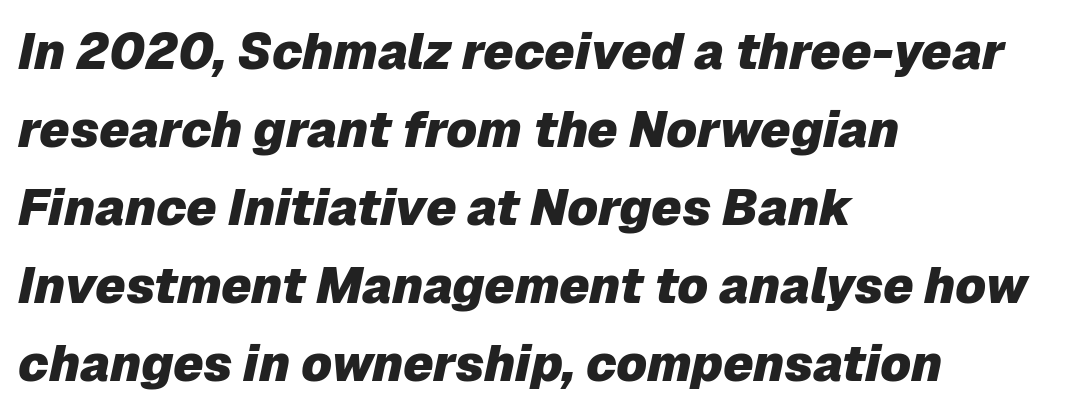
In CSS terms this would be text-align: left. Successive baselines arrive at the customary interval. There is no visible air inserted between adjacent glyphs. Words float on clear page, feet unadorned. Think of a printed novel: that variable character pitch is what you see here. A typesetter would mark this as italic.
